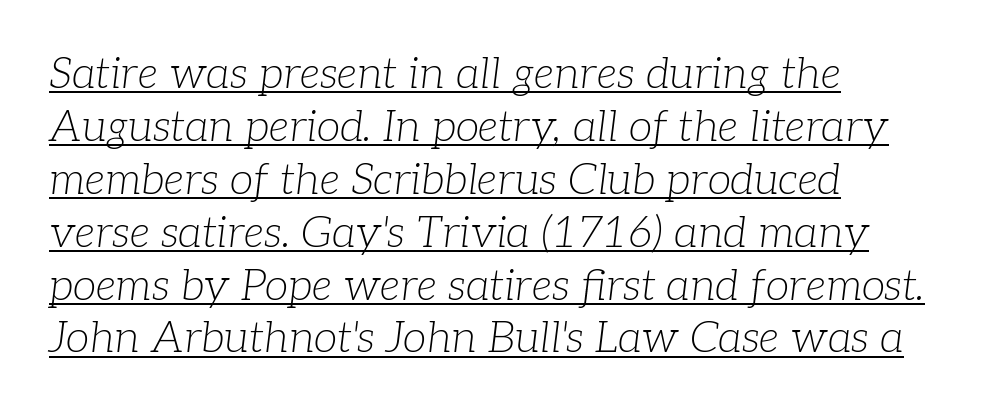
These lines are rendered in a variable-pitch font. Stroke thickness stays within the range of a standard reading face or lighter. The axis of the letterforms is tilted away from vertical. Honestly, the underline is the first thing you notice here. The face used here is seriffed, in the tradition of book romans. Words appear dense and cohesive because spacing is normal.
